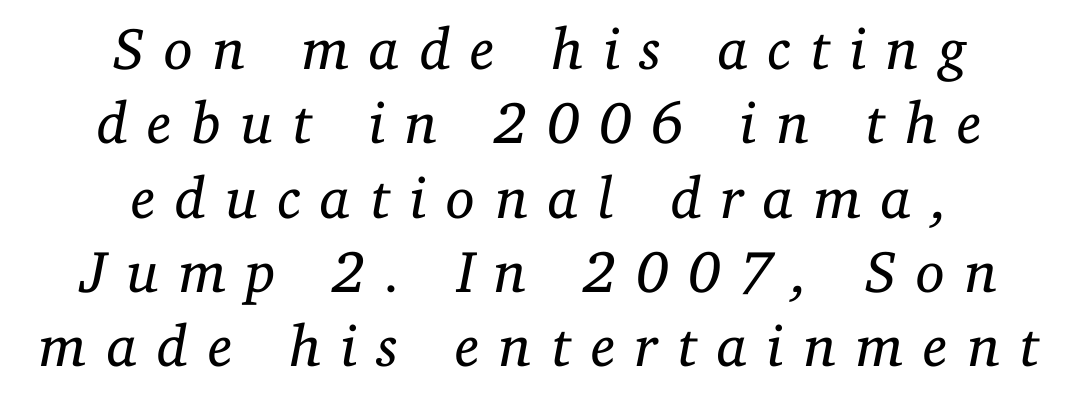
{"serif": "yes", "italic": "yes", "lean": "right", "slant_degrees": 11, "bold": "no", "weight": "regular", "width": "normal", "stroke_contrast": "low", "x_height": "medium", "monospaced": "no", "underline": "no", "align": "center", "line_spacing": "normal", "line_spacing_ratio": 1.26, "letter_spacing": "wide", "letter_spacing_em": 0.33, "glyph_px": 59}
